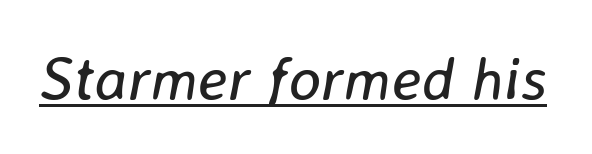
The image shows 61 px regular-weight type, italic (leaning right); set normal letter spacing, underlined; low stroke contrast and a medium x-height.
